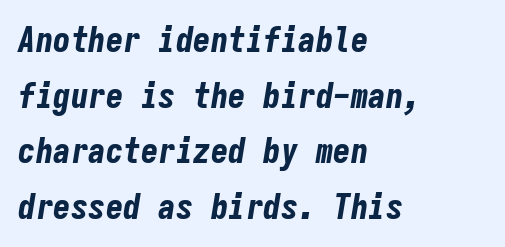
Q: Is the text bold? A: Yes.
Q: Is the text italic (slanted)? A: Yes, it leans right by about 9 degrees.
Q: Is the text underlined? A: No.
Q: How is the paragraph aligned? A: Left-aligned.
Q: Is the spacing between letters normal or unusually wide? A: Normal.
Q: Is the spacing between lines tight, normal or loose? A: Normal.
Q: Width (condensed, normal, or wide)? A: Condensed.
Q: Stroke contrast? A: Low.
Q: x-height? A: Medium.
Q: Monospaced? A: Yes.
